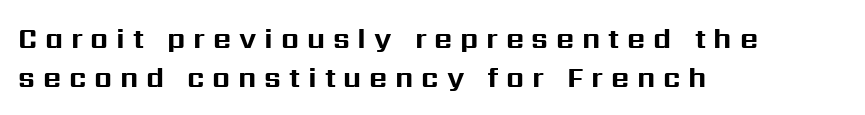
The image shows 28 px bold sans-serif type, upright; set left-aligned, normal line spacing (1.38x), unusually wide letter spacing (+0.28 em), not underlined; medium stroke contrast and a medium x-height.
